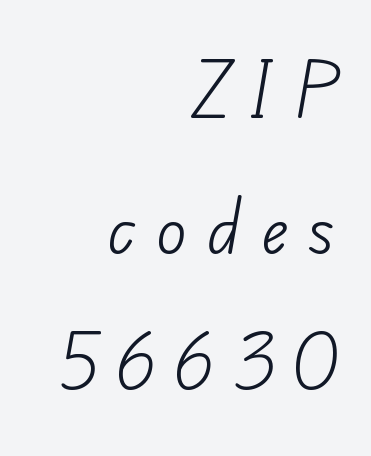
{"serif": "no", "bold": "no", "weight": "light", "width": "normal", "stroke_contrast": "low", "x_height": "small", "monospaced": "no", "underline": "no", "align": "right", "line_spacing": "loose", "line_spacing_ratio": 2.16, "letter_spacing": "wide", "letter_spacing_em": 0.33, "glyph_px": 63}
